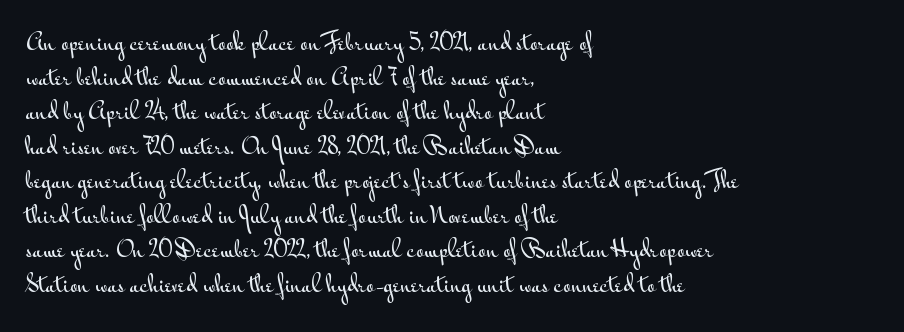
{"underline": "no", "align": "left", "line_spacing": "normal", "line_spacing_ratio": 1.57, "letter_spacing": "normal", "letter_spacing_em": 0.0, "glyph_px": 22}
